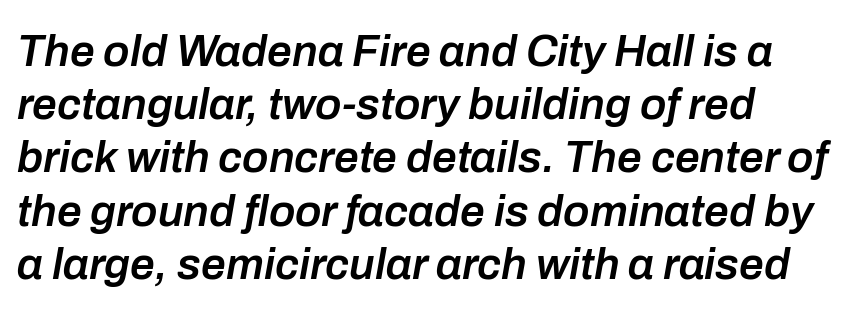
Each letter keeps its own natural width here, so spacing adapts to shape. This rendering features lettering with no underline. Typesetter's note: demi weight, one step under bold. Students, note that the glyphs here touch the page at normal intervals. Observe the lean: these are italic letterforms.
